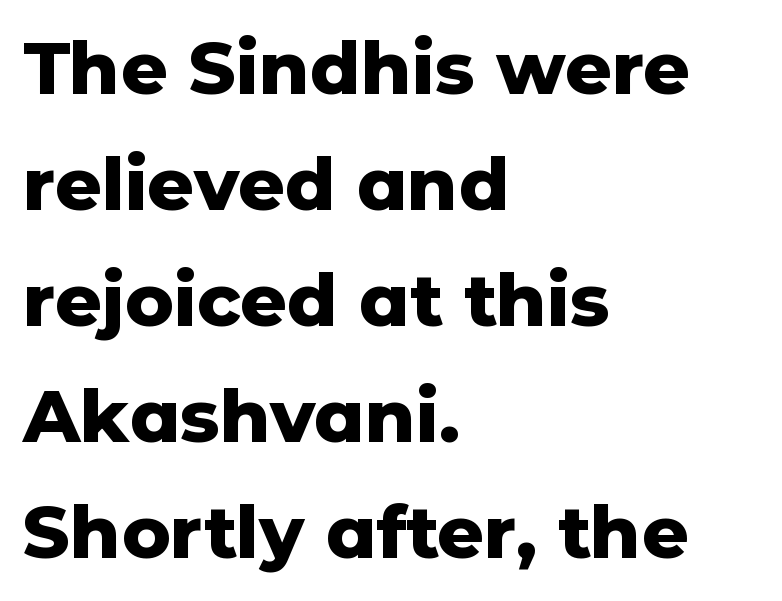
The image shows 73 px heavy sans-serif type, upright; set left-aligned, normal line spacing (1.59x), normal letter spacing, not underlined; low stroke contrast and a medium x-height.
